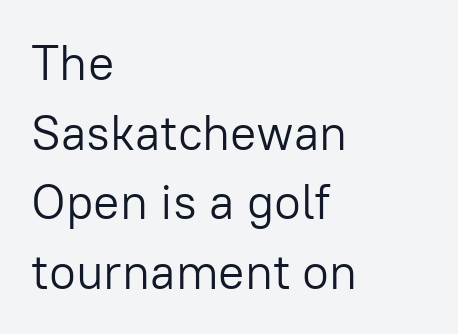
Q: Is the text bold? A: No.
Q: Is the text italic (slanted)? A: No, it is upright.
Q: Is the typeface a serif or a sans-serif typeface? A: Sans-serif.
Q: Is the text underlined? A: No.
Q: How is the paragraph aligned? A: Left-aligned.
Q: Is the spacing between letters normal or unusually wide? A: Normal.
Q: Is the spacing between lines tight, normal or loose? A: Normal.
Q: Width (condensed, normal, or wide)? A: Normal.
Q: Stroke contrast? A: Low.
Q: x-height? A: Medium.
Q: Monospaced? A: No.
